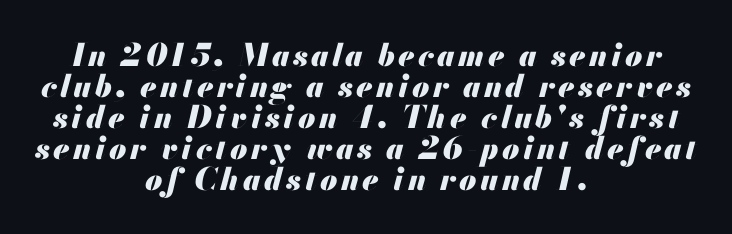
{"italic": "yes", "lean": "right", "slant_degrees": 13, "bold": "yes", "weight": "heavy", "width": "normal", "stroke_contrast": "medium", "x_height": "small", "monospaced": "no", "underline": "no", "align": "center", "line_spacing": "tight", "line_spacing_ratio": 1.0, "glyph_px": 31}
